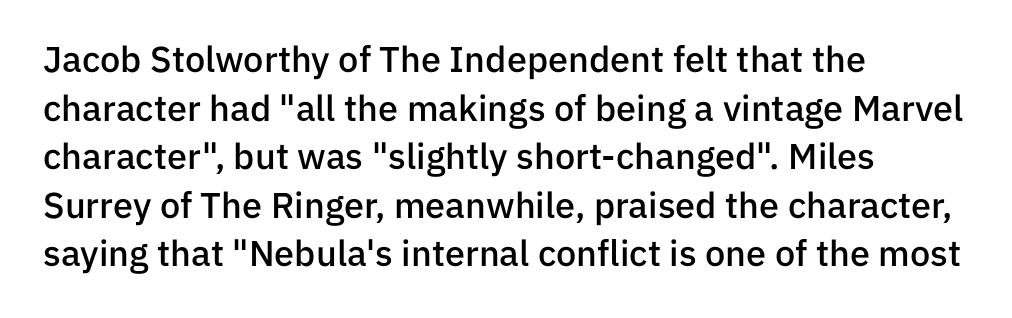
{"serif": "no", "italic": "no", "bold": "semi", "weight": "semibold", "width": "normal", "stroke_contrast": "low", "x_height": "medium", "monospaced": "no", "underline": "no", "align": "left", "line_spacing": "normal", "line_spacing_ratio": 1.35, "letter_spacing": "normal", "letter_spacing_em": 0.0, "glyph_px": 36}
